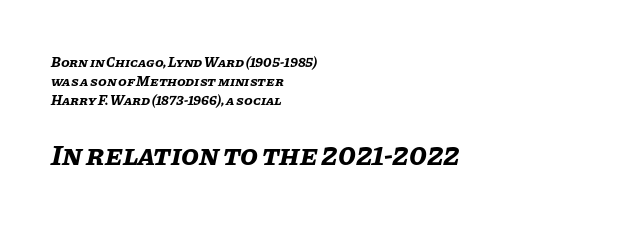
One-word summary of the alignment: left. Character widths vary here, with narrow letters taking less room than wide ones. On the weight axis this lands at bold, roughly 700. Italic? Definitely — the glyphs are oblique. Vertically, the passage feels balanced, rows spaced as you'd expect. This rendering features lettering with no underline.
